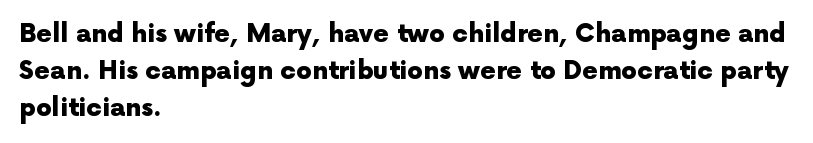
The image shows 25 px bold type, upright; set left-aligned, normal line spacing (1.48x), normal letter spacing, not underlined.
